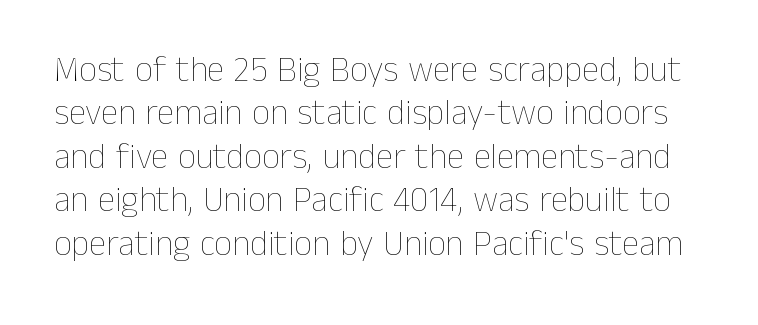
This is the regular roman posture of the typeface. You could not count columns in this text — the font is proportionally spaced. You could call the tracking neutral — neither tight nor loose. A bare baseline throughout the passage.
